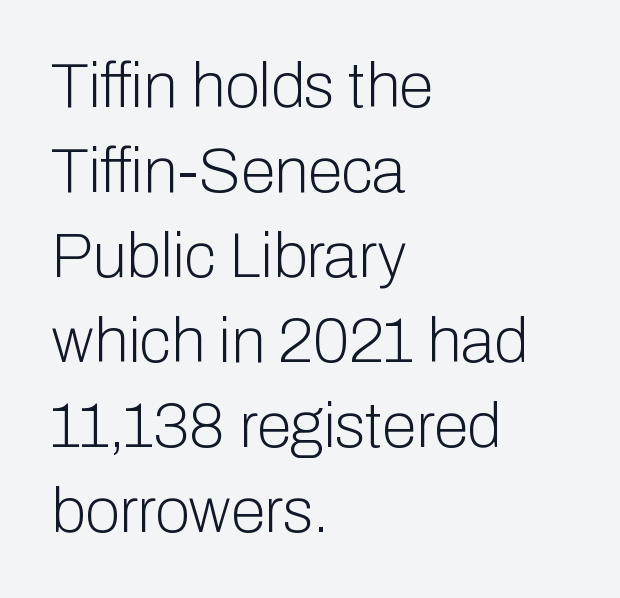
The image shows 63 px light sans-serif type, upright; set left-aligned, normal line spacing (1.35x), normal letter spacing, not underlined; low stroke contrast and a medium x-height.
